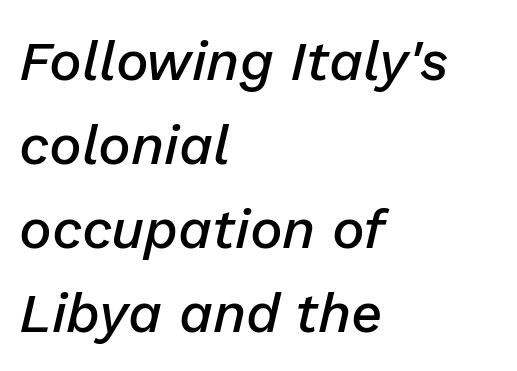
The image shows 55 px semibold type, italic (leaning right); set left-aligned, normal line spacing (1.53x), normal letter spacing, not underlined; low stroke contrast and a medium x-height.
